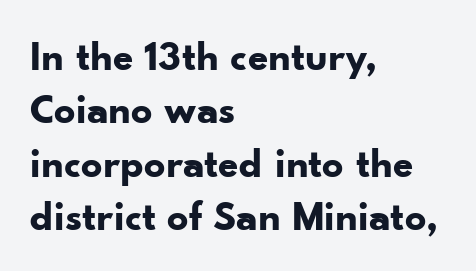
The image shows 42 px bold sans-serif type, upright; set left-aligned, normal line spacing (1.27x), normal letter spacing, not underlined; low stroke contrast and a small x-height.
